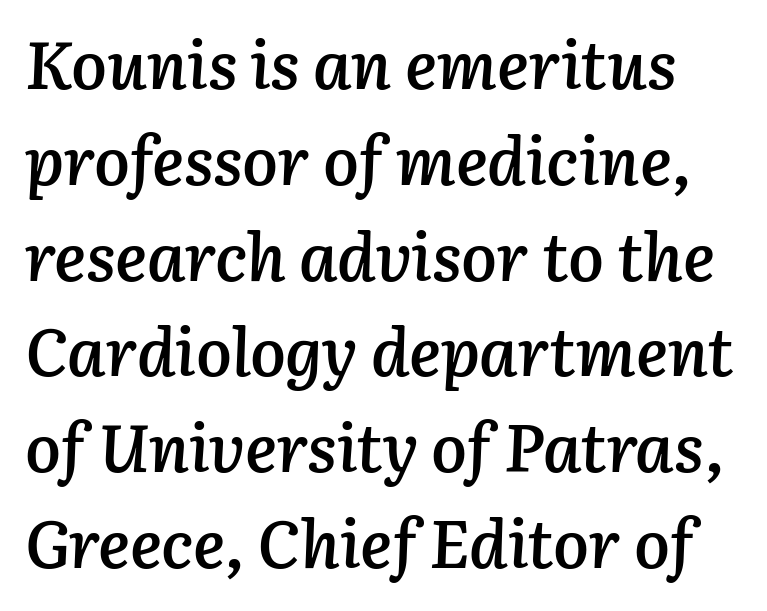
Just letters on the line, the space beneath them empty. This block has exactly the height ordinary leading produces. The passage shown is semibold, sitting just below true bold. The rendering applies a slant to the glyphs. Characters follow at the spacing the type designer built in. This sample has the flowing, uneven cadence of proportional lettering.
